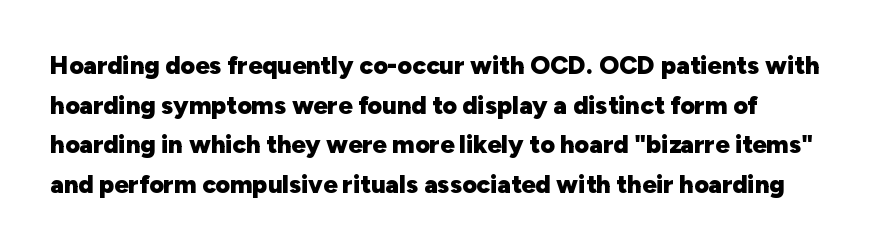
The image shows 25 px bold type, upright; set normal line spacing (1.59x), normal letter spacing, not underlined.
